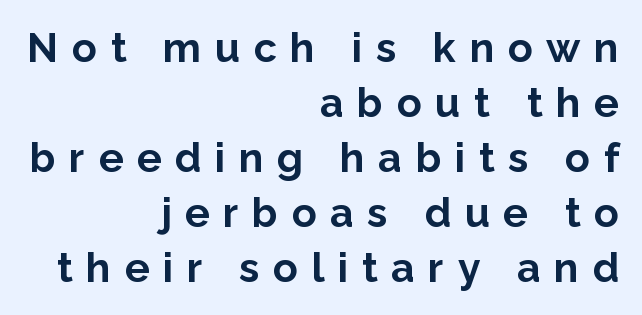
{"serif": "no", "italic": "no", "bold": "yes", "weight": "bold", "width": "normal", "stroke_contrast": "low", "x_height": "medium", "monospaced": "no", "underline": "no", "align": "right", "line_spacing": "normal", "line_spacing_ratio": 1.34, "letter_spacing": "wide", "letter_spacing_em": 0.33, "glyph_px": 41}
